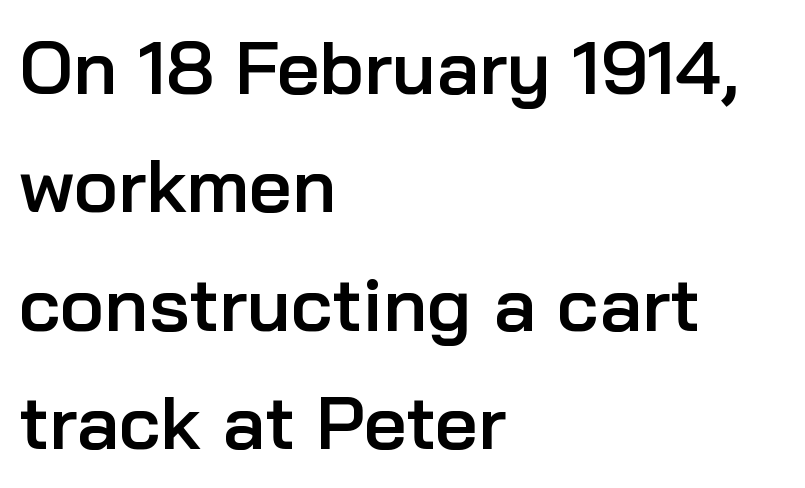
Normally led — the rows are evenly, conventionally spaced. In terms of posture, this sample is upright. Check the space under the baseline: it is left empty. Is the block centered? No — it sits flush against the left margin. To sum up the face: it is a sans, with no serifs.
